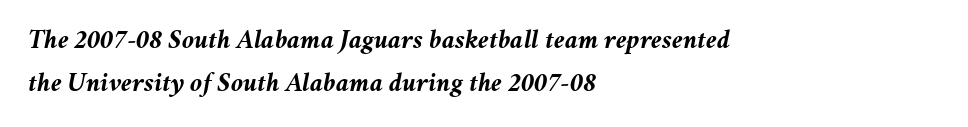
The image shows 27 px bold type, italic (leaning right); set left-aligned, normal line spacing (1.59x), normal letter spacing, not underlined.
